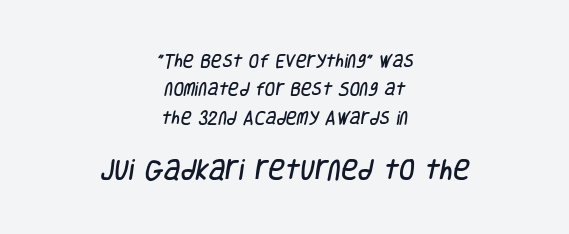
Type without underlining. Widely set lines give the paragraph a tall, airy silhouette. The horizontal fit of the characters is conventional and even. Two sizes are in play, and the larger belongs to the second block.
